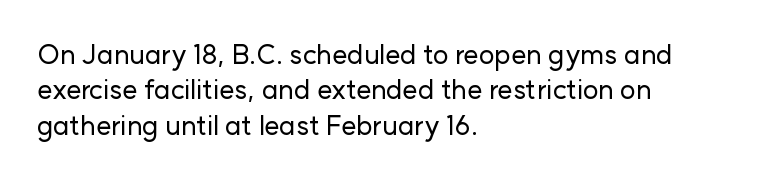
{"italic": "no", "underline": "no", "align": "left", "line_spacing": "normal", "line_spacing_ratio": 1.31, "letter_spacing": "normal", "letter_spacing_em": 0.0, "glyph_px": 27}
